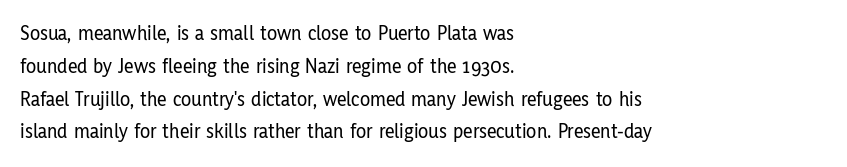
The image shows 21 px text type, upright; set left-aligned, normal line spacing (1.56x), normal letter spacing, not underlined.
